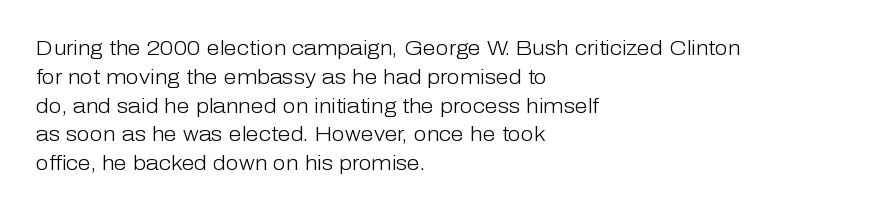
Each new line begins a customary step beneath the previous one. Stems here are at most as thick as an everyday book face. Words appear dense and cohesive because spacing is normal. Descenders hang freely into open space. The axis of the letterforms is exactly vertical.
